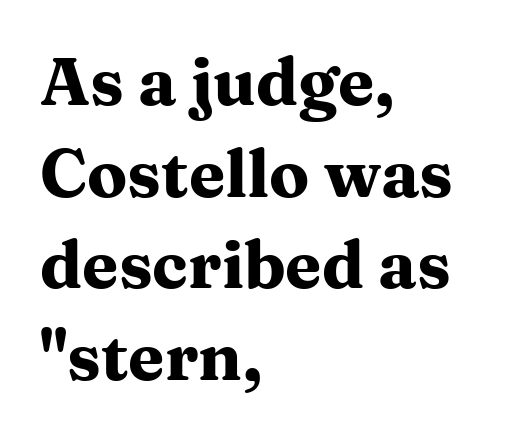
The image shows 66 px heavy, wide serif type, upright; set left-aligned, normal line spacing (1.39x), normal letter spacing, not underlined; medium stroke contrast and a medium x-height.
